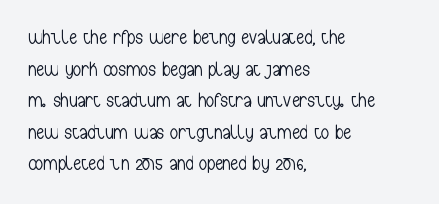
Teacher's note: observe the even left margin — that is flush-left alignment. The passage shown is not underscored anywhere. The rendering uses a moderate line-height, typical for paragraphs. Ascenders rise straight up at ninety degrees. Nobody touched the tracking dial on this one.
